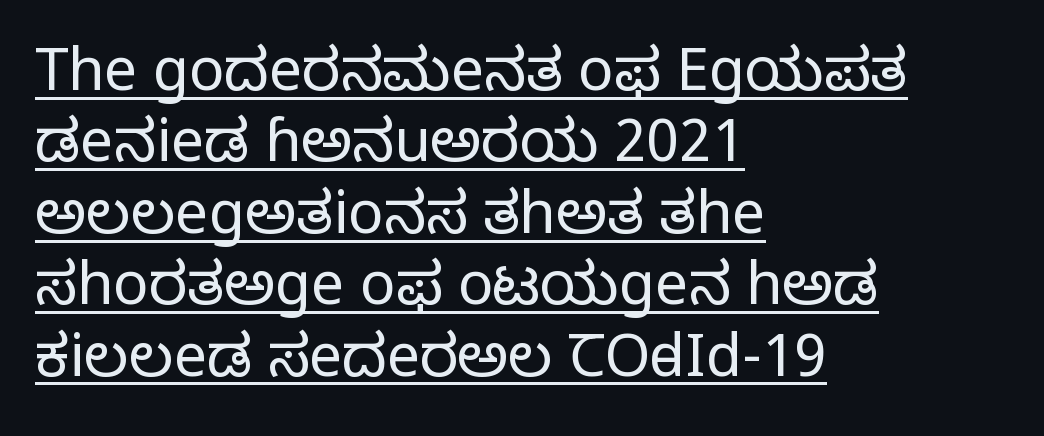
The image shows 59 px regular-weight serif type, upright; set left-aligned, line spacing 1.21x, normal letter spacing, underlined; low stroke contrast and a large x-height.
